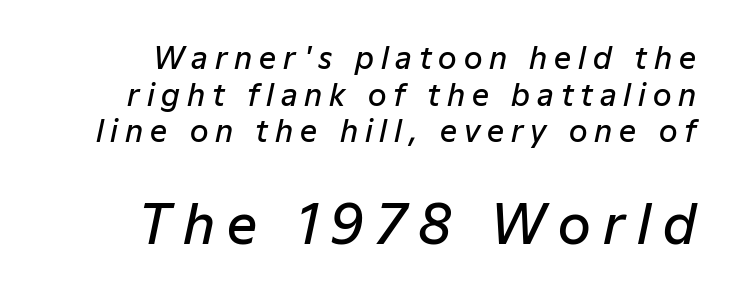
{"italic": "yes", "lean": "right", "slant_degrees": 12, "bold": "semi", "weight": "semibold", "width": "normal", "stroke_contrast": "low", "x_height": "medium", "monospaced": "no", "underline": "no", "align": "right", "line_spacing_ratio": 1.22, "letter_spacing": "wide", "letter_spacing_em": 0.23, "larger_block": "second", "size_ratio": 1.77, "glyph_px": 53}
